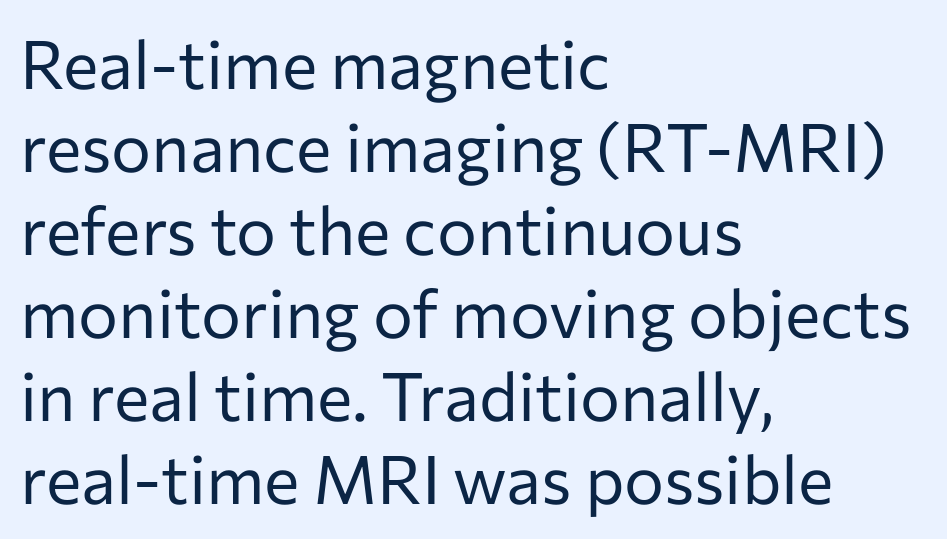
{"serif": "no", "italic": "no", "bold": "no", "weight": "regular", "width": "normal", "stroke_contrast": "low", "x_height": "medium", "monospaced": "no", "underline": "no", "align": "left", "line_spacing_ratio": 1.24, "letter_spacing": "normal", "letter_spacing_em": 0.0, "glyph_px": 67}
